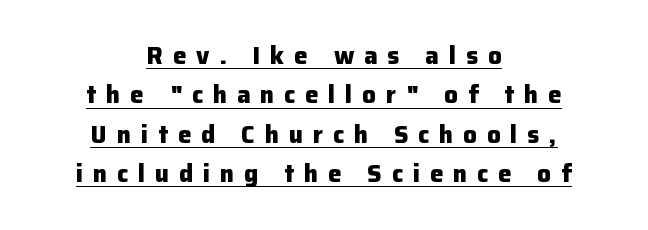
Q: Is the text bold? A: Yes.
Q: Is the text italic (slanted)? A: No, it is upright.
Q: Is the text underlined? A: Yes.
Q: How is the paragraph aligned? A: Centered.
Q: Is the spacing between letters normal or unusually wide? A: Unusually wide.
Q: Is the spacing between lines tight, normal or loose? A: Normal.
